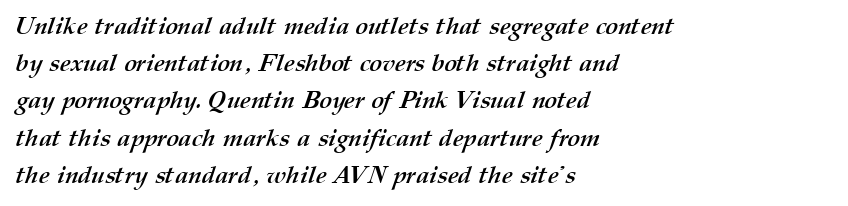
Q: Is the text bold? A: Yes.
Q: Is the text underlined? A: No.
Q: How is the paragraph aligned? A: Left-aligned.
Q: Is the spacing between letters normal or unusually wide? A: Normal.
Q: Is the spacing between lines tight, normal or loose? A: Normal.
